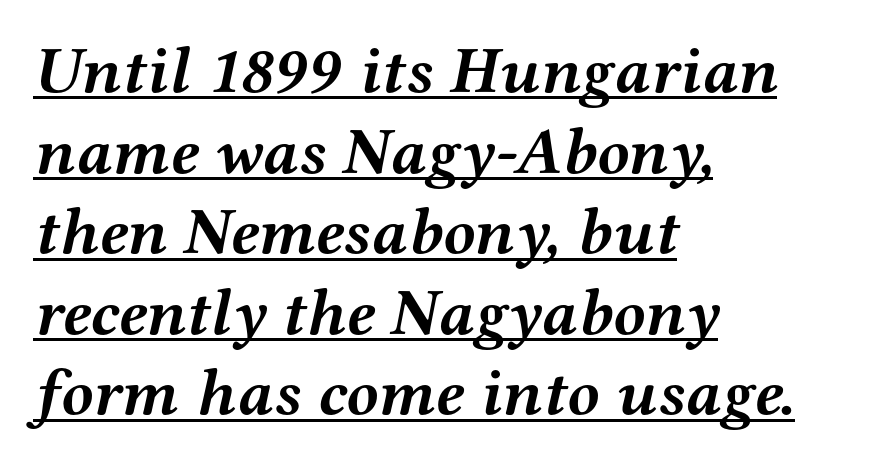
Note the varied advance widths — an 'i' is clearly narrower than an 'm'. There's an unmistakable incline to the writing here. If you drew a ruler down the left edge, every line would touch it. The words here are underlined. Set as a true bold cut, around the 700 mark.
